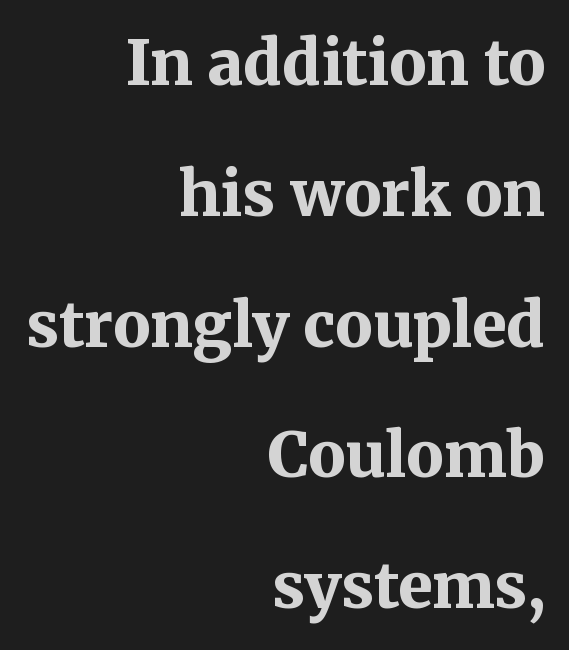
Line ends are locked; line starts wander. This is the regular roman posture of the typeface. Set as a true bold cut, around the 700 mark. Students, observe: this is what heavily led, spacious text looks like.
